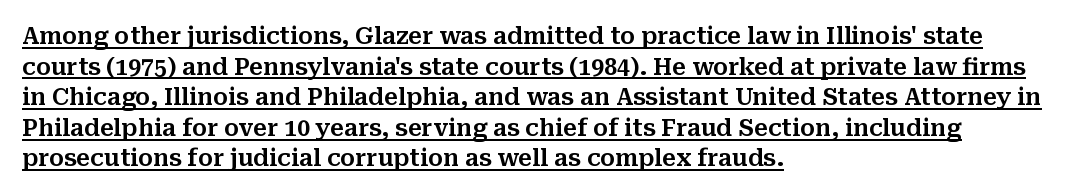
The image shows 23 px text type, upright; set left-aligned, normal line spacing (1.33x), normal letter spacing, underlined.
